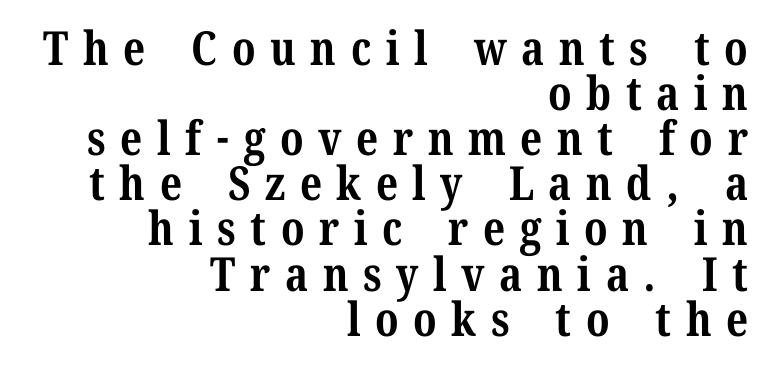
Q: Is the text bold? A: Yes.
Q: Is the text italic (slanted)? A: No, it is upright.
Q: Is the typeface a serif or a sans-serif typeface? A: Serif.
Q: Is the text underlined? A: No.
Q: How is the paragraph aligned? A: Right-aligned.
Q: Is the spacing between letters normal or unusually wide? A: Unusually wide.
Q: Is the spacing between lines tight, normal or loose? A: Tight.
Q: Width (condensed, normal, or wide)? A: Normal.
Q: Stroke contrast? A: Medium.
Q: x-height? A: Medium.
Q: Monospaced? A: No.
